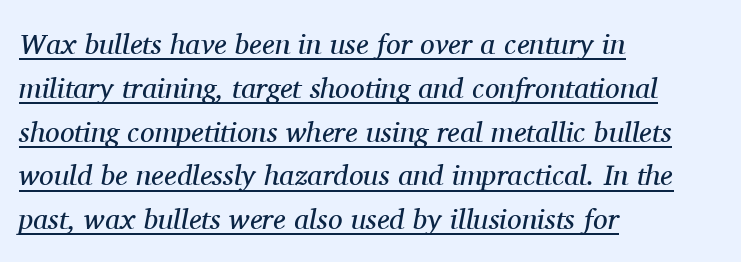
The image shows 29 px regular-weight serif type, italic (leaning right); set left-aligned, normal line spacing (1.51x), normal letter spacing, underlined; medium stroke contrast and a medium x-height.
